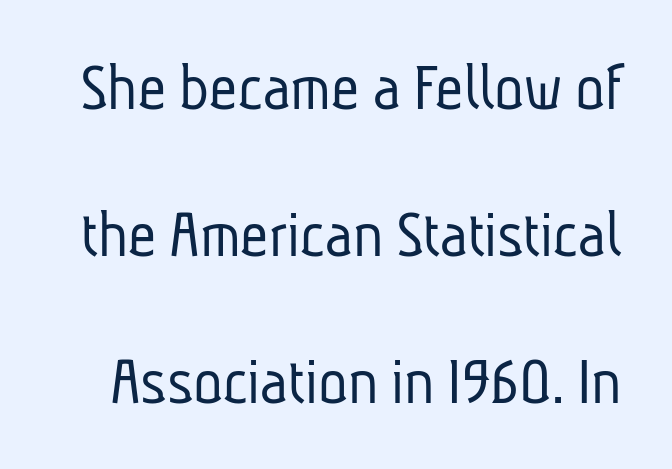
Q: Is the text bold? A: No.
Q: Is the typeface a serif or a sans-serif typeface? A: Sans-serif.
Q: Is the text underlined? A: No.
Q: Is the spacing between letters normal or unusually wide? A: Normal.
Q: Is the spacing between lines tight, normal or loose? A: Loose.
Q: Width (condensed, normal, or wide)? A: Condensed.
Q: Stroke contrast? A: Low.
Q: x-height? A: Medium.
Q: Monospaced? A: No.
